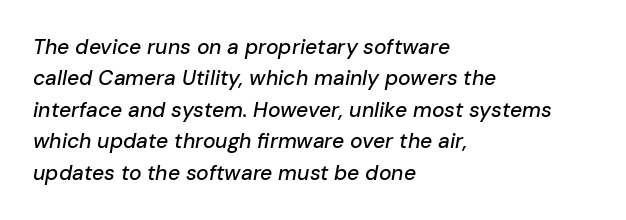
Q: Is the text italic (slanted)? A: Yes, it leans right by about 10 degrees.
Q: Is the text underlined? A: No.
Q: How is the paragraph aligned? A: Left-aligned.
Q: Is the spacing between letters normal or unusually wide? A: Normal.
Q: Is the spacing between lines tight, normal or loose? A: Normal.
